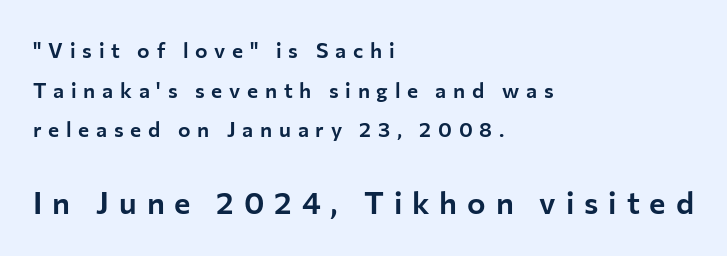
The glyphs are unaccompanied by any horizontal stroke below them. Character widths vary here, with narrow letters taking less room than wide ones. Serif or sans? Sans — the stroke terminals are bare. Tracking here is generous; glyphs stand well apart from one another. The lower block of text is set noticeably larger than the block above it.
